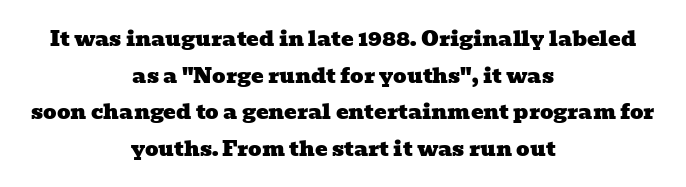
{"underline": "no", "align": "center", "line_spacing_ratio": 1.74, "letter_spacing": "normal", "letter_spacing_em": 0.0, "glyph_px": 21}
